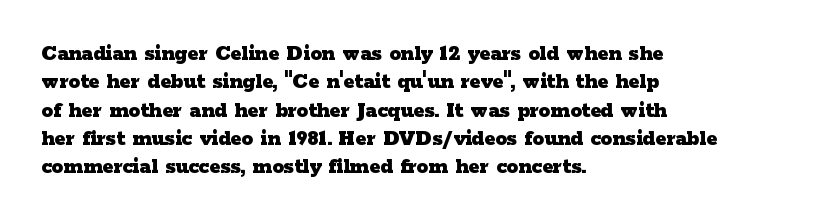
{"italic": "no", "bold": "yes", "underline": "no", "align": "left", "line_spacing_ratio": 1.23, "letter_spacing": "normal", "letter_spacing_em": 0.0, "glyph_px": 23}
